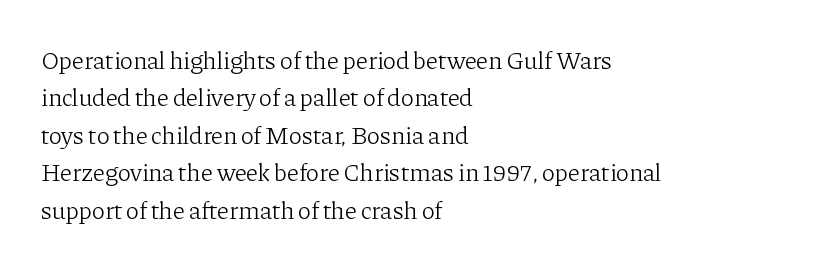
The image shows 25 px text type, upright; set left-aligned, normal line spacing (1.5x), normal letter spacing, not underlined.
